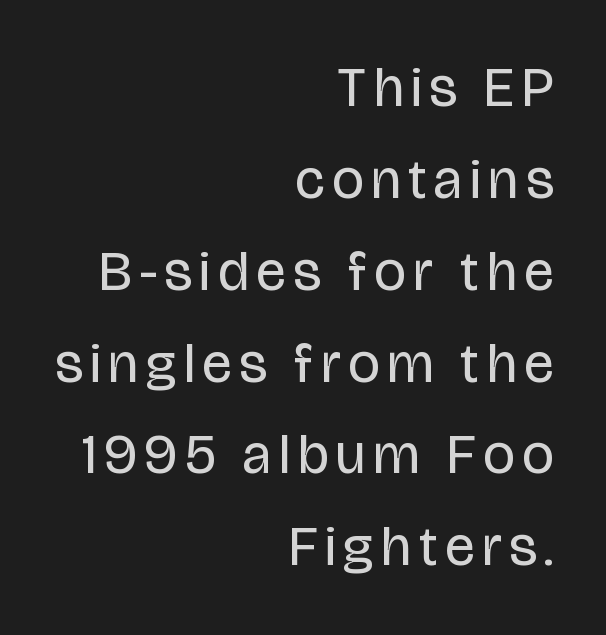
Q: Is the text bold? A: No.
Q: Is the text italic (slanted)? A: No, it is upright.
Q: Is the typeface a serif or a sans-serif typeface? A: Sans-serif.
Q: Is the text underlined? A: No.
Q: How is the paragraph aligned? A: Right-aligned.
Q: Is the spacing between lines tight, normal or loose? A: Normal.
Q: Width (condensed, normal, or wide)? A: Condensed.
Q: Stroke contrast? A: Low.
Q: x-height? A: Large.
Q: Monospaced? A: No.
